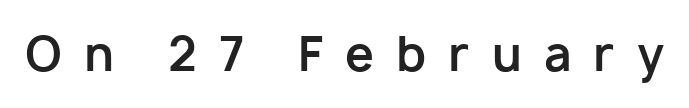
The image shows 46 px bold sans-serif type, upright; set unusually wide letter spacing (+0.48 em), not underlined; low stroke contrast and a medium x-height.
